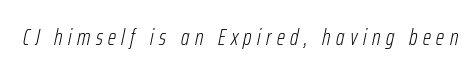
{"italic": "yes", "lean": "right", "slant_degrees": 12, "bold": "no", "underline": "no", "letter_spacing": "wide", "letter_spacing_em": 0.24, "glyph_px": 23}
